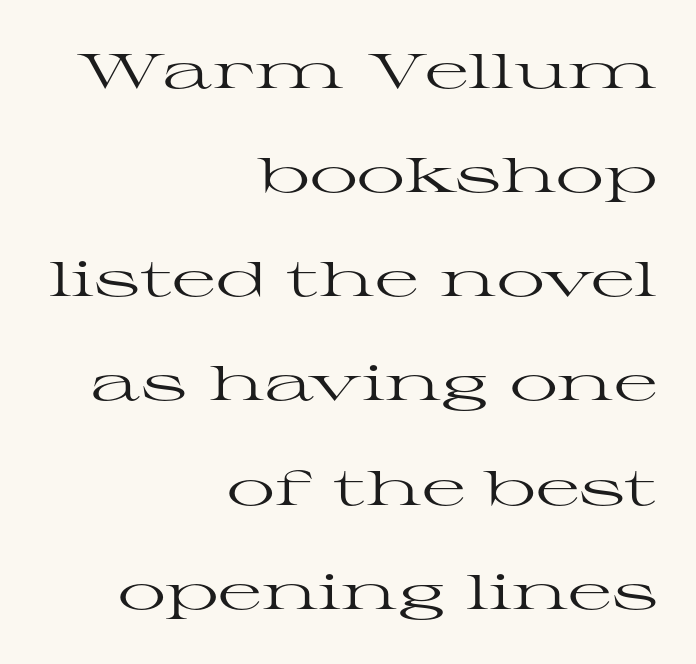
The image shows 48 px regular-weight, wide serif type, upright; set right-aligned, loose line spacing (2.17x), normal letter spacing, not underlined; high stroke contrast and a medium x-height.
